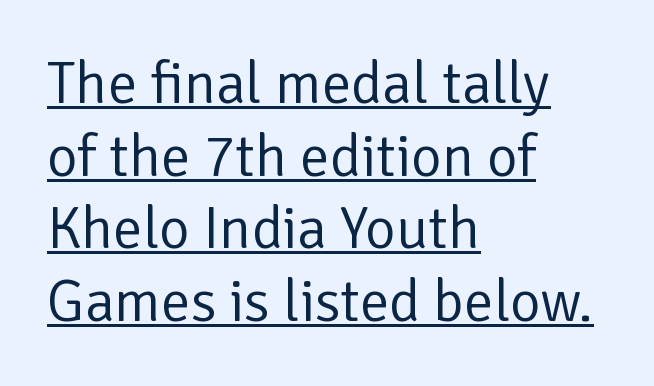
Q: Is the text bold? A: No.
Q: Is the text italic (slanted)? A: No, it is upright.
Q: Is the typeface a serif or a sans-serif typeface? A: Sans-serif.
Q: Is the text underlined? A: Yes.
Q: How is the paragraph aligned? A: Left-aligned.
Q: Is the spacing between letters normal or unusually wide? A: Normal.
Q: Width (condensed, normal, or wide)? A: Normal.
Q: Stroke contrast? A: Low.
Q: x-height? A: Medium.
Q: Monospaced? A: No.
